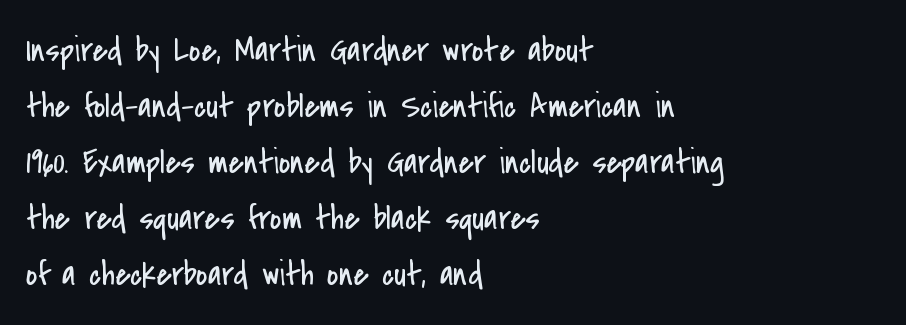
The image shows 35 px regular-weight, condensed sans-serif type, upright; set left-aligned, normal line spacing (1.6x), normal letter spacing, not underlined; low stroke contrast and a small x-height.
